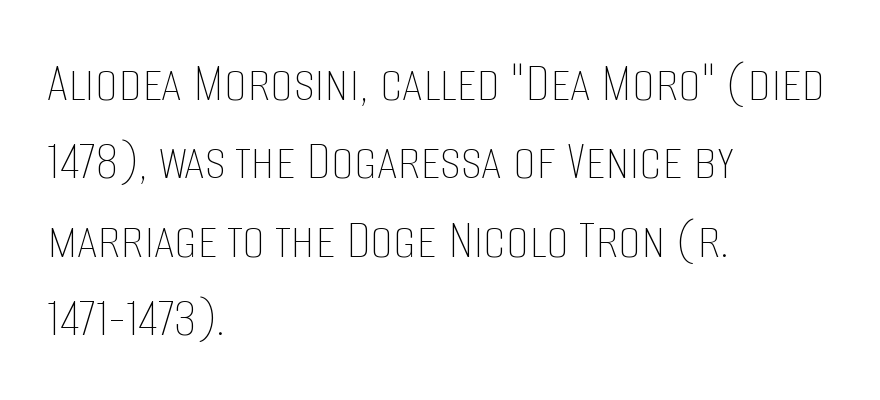
The image shows 58 px thin, condensed type, upright; set left-aligned, normal line spacing (1.35x), normal letter spacing, not underlined; low stroke contrast and a large x-height.
